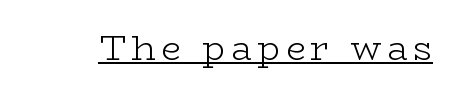
The image shows 35 px light, wide serif type, upright; set underlined; low stroke contrast and a medium x-height.
